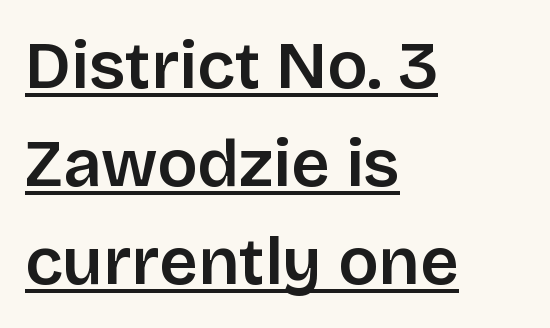
The image shows 67 px semibold sans-serif type, upright; set left-aligned, normal line spacing (1.46x), normal letter spacing, underlined; low stroke contrast and a large x-height.
